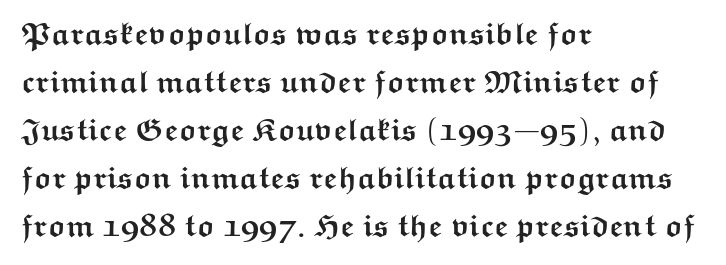
Think of a printed novel: that variable character pitch is what you see here. This is heavy type, rendered in bold. This is sans-serif lettering, the kind often seen on screens and signage. One glance says typical: line gaps are just what's usual. Short and long lines alike share a common starting point at left. The letterforms sit shoulder to shoulder at normal distance.
